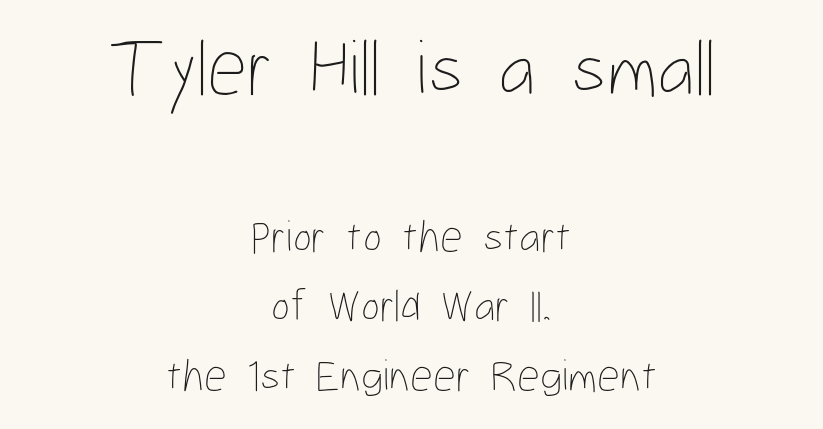
The image shows 79 px thin, condensed type, upright; set centered, normal line spacing (1.55x), normal letter spacing, not underlined; the first (top) block is 1.76x larger; low stroke contrast and a medium x-height.
